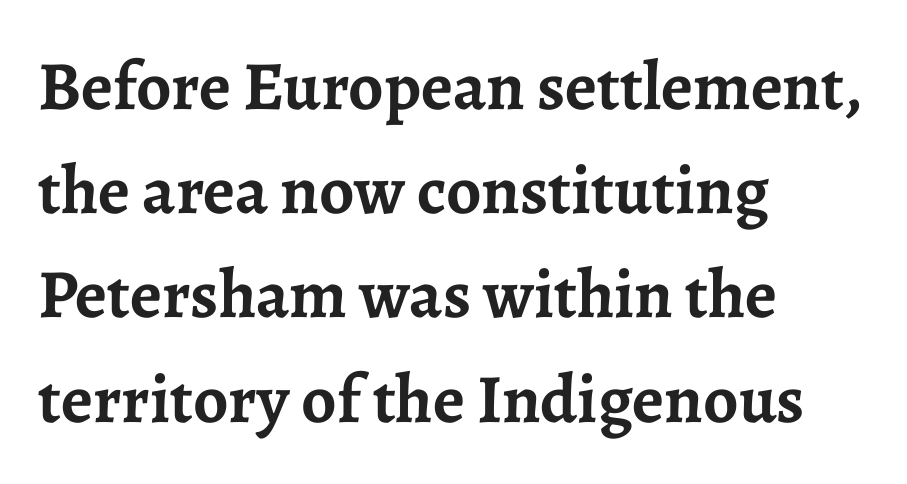
Old-style or modern, the face here clearly has serifs. Normally led — the rows are evenly, conventionally spaced. Compared with an ordinary text face, these strokes are far heavier — a full bold. If you drew a ruler down the left edge, every line would touch it. The foot of each line stays bare and open.
